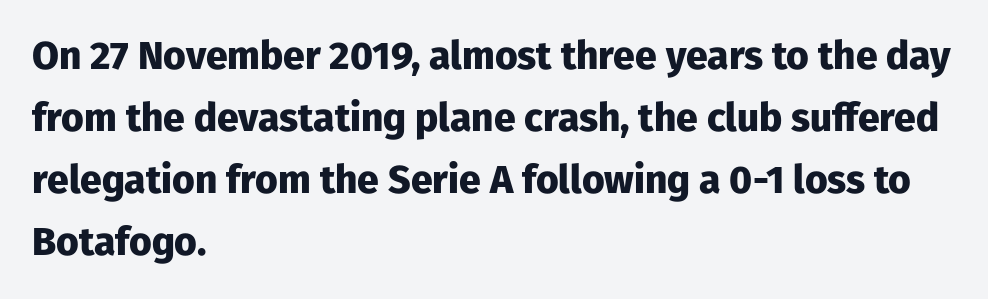
Q: Is the text bold? A: Yes.
Q: Is the text italic (slanted)? A: No, it is upright.
Q: Is the typeface a serif or a sans-serif typeface? A: Sans-serif.
Q: Is the text underlined? A: No.
Q: How is the paragraph aligned? A: Left-aligned.
Q: Is the spacing between letters normal or unusually wide? A: Normal.
Q: Is the spacing between lines tight, normal or loose? A: Normal.
Q: Width (condensed, normal, or wide)? A: Normal.
Q: Stroke contrast? A: Low.
Q: x-height? A: Medium.
Q: Monospaced? A: No.
